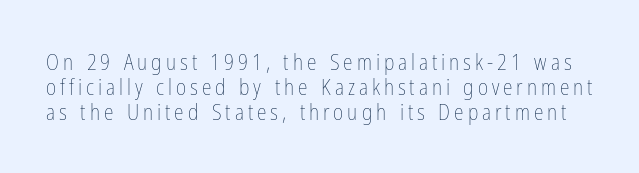
Rule under the text: the space is simply empty. This is not heavy type; no bold has been used. Each new line begins almost immediately beneath the previous one. Italic? Not at all — the glyphs are vertical.
